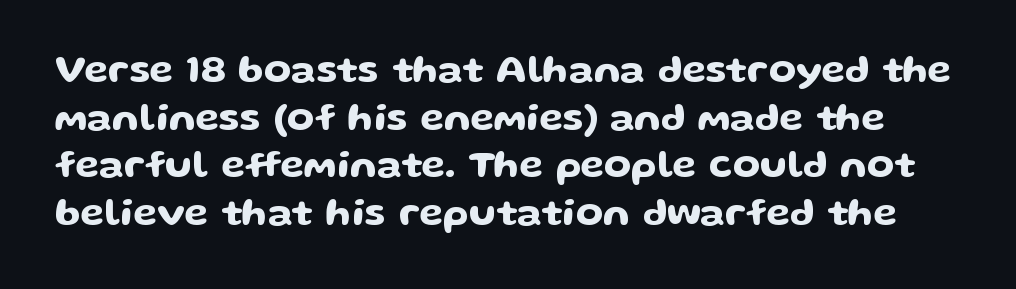
Q: Is the text italic (slanted)? A: No, it is upright.
Q: Is the typeface a serif or a sans-serif typeface? A: Sans-serif.
Q: Is the text underlined? A: No.
Q: Is the spacing between letters normal or unusually wide? A: Normal.
Q: Width (condensed, normal, or wide)? A: Wide.
Q: Stroke contrast? A: Low.
Q: x-height? A: Medium.
Q: Monospaced? A: No.
